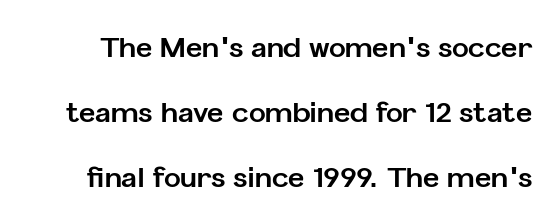
Q: Is the text bold? A: Yes.
Q: Is the text italic (slanted)? A: No, it is upright.
Q: Is the typeface a serif or a sans-serif typeface? A: Sans-serif.
Q: Is the text underlined? A: No.
Q: Is the spacing between letters normal or unusually wide? A: Normal.
Q: Is the spacing between lines tight, normal or loose? A: Loose.
Q: Width (condensed, normal, or wide)? A: Normal.
Q: Stroke contrast? A: Low.
Q: x-height? A: Medium.
Q: Monospaced? A: No.
